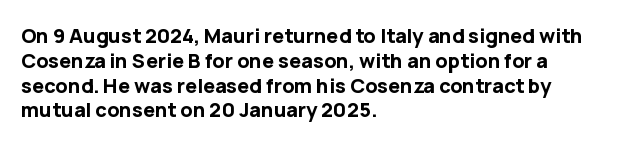
Line starts are locked; line ends wander. Tracking value appears to be zero — textbook default spacing. Style check: upright. Rule under the text: the space is simply empty. Heavy-handed strokes throughout: this text is bold.
